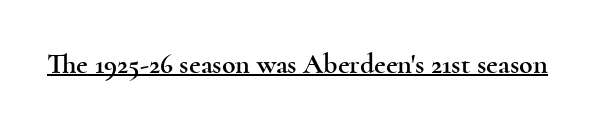
Tracking here is standard; glyphs follow each other at the usual distance. Posture: upright roman. I'd call this a serif setting — the letters wear small feet. Here the designer chose a conventional face with non-uniform glyph widths. A continuous stroke trails under the words, as in a hyperlink.
